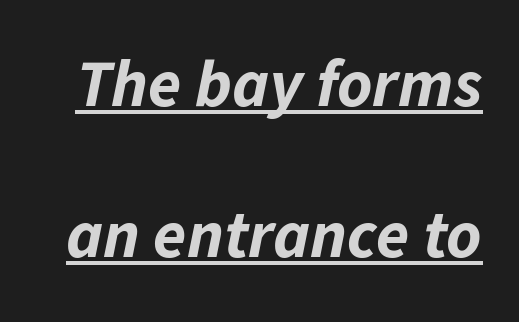
The image shows 67 px bold type, italic (leaning right); set loose line spacing (2.26x), normal letter spacing, underlined; low stroke contrast and a medium x-height.
